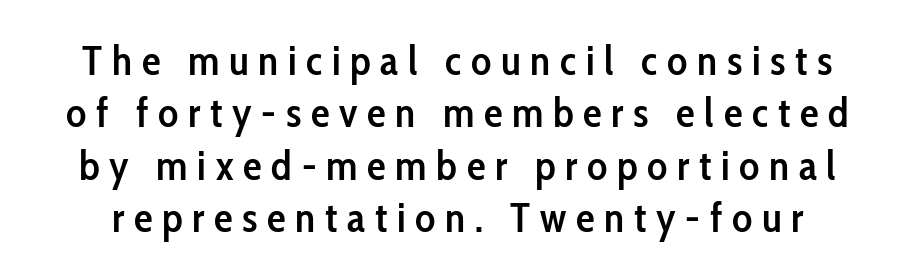
{"serif": "no", "italic": "no", "bold": "semi", "weight": "semibold", "width": "condensed", "stroke_contrast": "low", "x_height": "medium", "monospaced": "no", "underline": "no", "line_spacing": "normal", "line_spacing_ratio": 1.25, "letter_spacing": "wide", "letter_spacing_em": 0.23, "glyph_px": 42}
